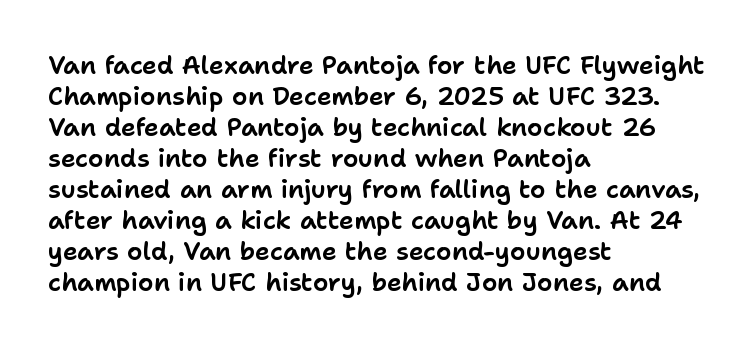
The image shows 25 px text type, upright; set left-aligned, line spacing 1.24x, normal letter spacing, not underlined.
